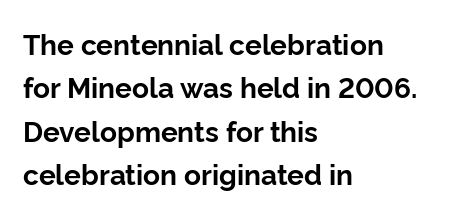
Q: Is the text bold? A: Yes.
Q: Is the text italic (slanted)? A: No, it is upright.
Q: Is the typeface a serif or a sans-serif typeface? A: Sans-serif.
Q: Is the text underlined? A: No.
Q: How is the paragraph aligned? A: Left-aligned.
Q: Is the spacing between letters normal or unusually wide? A: Normal.
Q: Is the spacing between lines tight, normal or loose? A: Normal.
Q: Width (condensed, normal, or wide)? A: Normal.
Q: Stroke contrast? A: Low.
Q: x-height? A: Medium.
Q: Monospaced? A: No.
